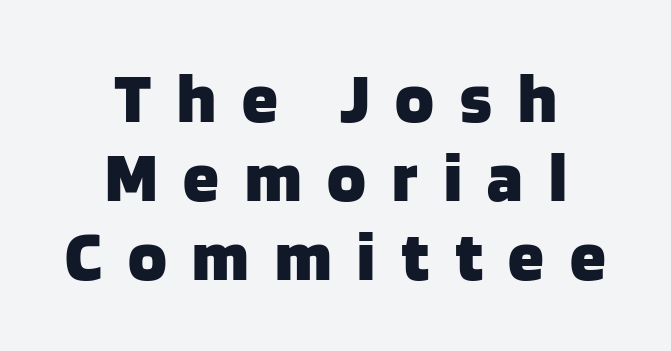
The image shows 72 px heavy sans-serif type, upright; set centered, tight line spacing (1.1x), unusually wide letter spacing (+0.36 em), not underlined; low stroke contrast and a large x-height.
